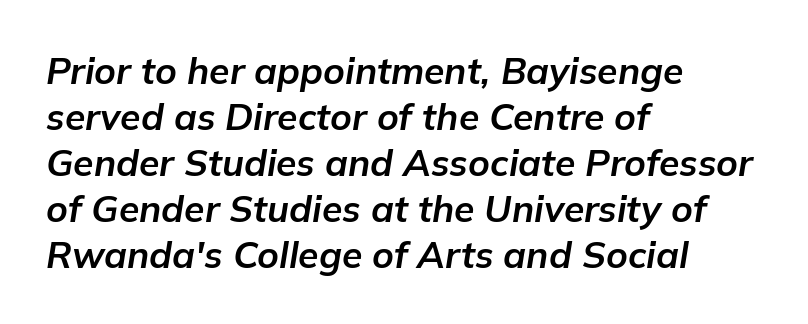
Q: Is the text bold? A: Yes.
Q: Is the text italic (slanted)? A: Yes, it leans right by about 9 degrees.
Q: Is the text underlined? A: No.
Q: How is the paragraph aligned? A: Left-aligned.
Q: Is the spacing between letters normal or unusually wide? A: Normal.
Q: Width (condensed, normal, or wide)? A: Normal.
Q: Stroke contrast? A: Low.
Q: x-height? A: Medium.
Q: Monospaced? A: No.
